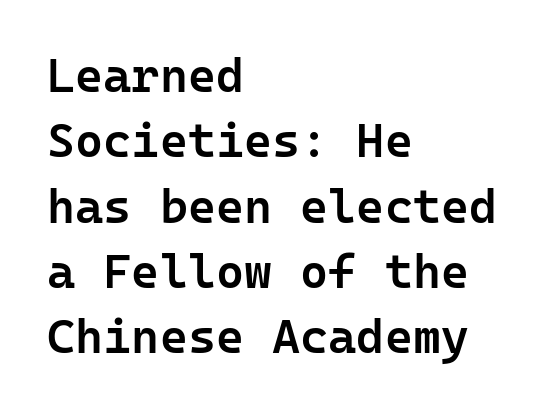
{"serif": "no", "italic": "no", "bold": "semi", "weight": "semibold", "width": "normal", "stroke_contrast": "low", "x_height": "medium", "monospaced": "yes", "underline": "no", "align": "left", "line_spacing": "normal", "line_spacing_ratio": 1.36, "letter_spacing": "normal", "letter_spacing_em": 0.0, "glyph_px": 48}
